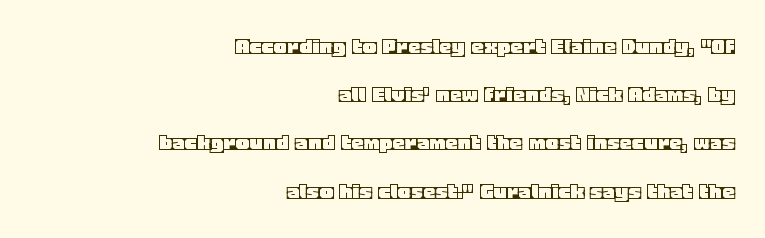
Q: Is the text italic (slanted)? A: No, it is upright.
Q: Is the text underlined? A: No.
Q: How is the paragraph aligned? A: Right-aligned.
Q: Is the spacing between letters normal or unusually wide? A: Normal.
Q: Is the spacing between lines tight, normal or loose? A: Loose.
